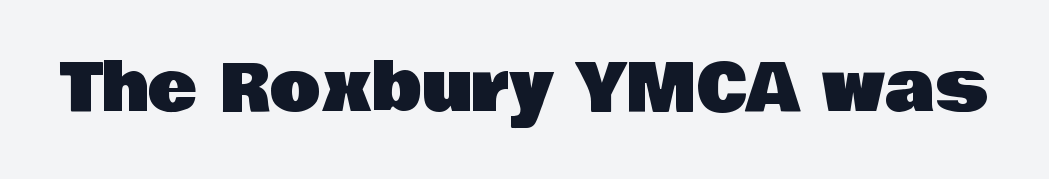
Think of a printed novel: that variable character pitch is what you see here. Tracking here is standard; glyphs follow each other at the usual distance. The lettering stays uniformly vertical, giving the passage a roman look. This rendering employs a face without finishing strokes, i.e., a sans-serif. Descenders hang freely into open space.
